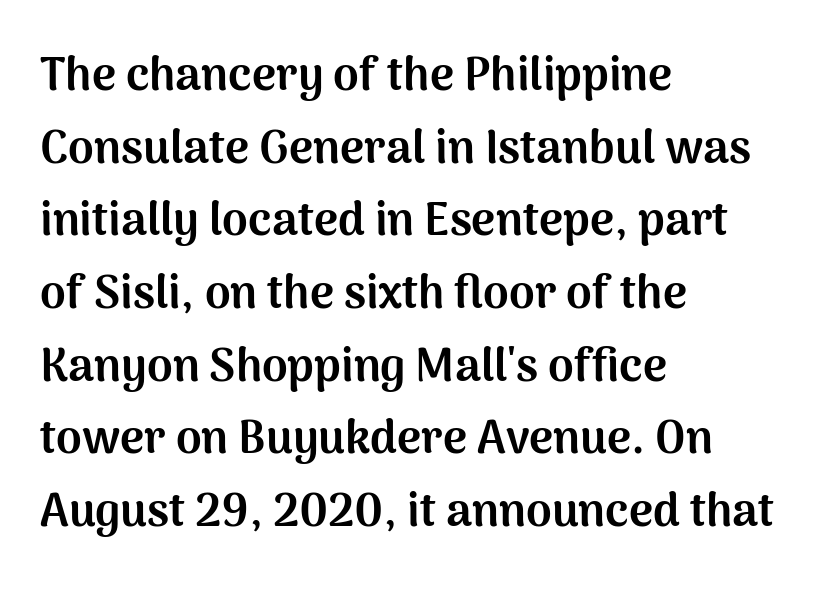
The image shows 46 px bold sans-serif type, upright; set left-aligned, normal line spacing (1.58x), normal letter spacing, not underlined; medium stroke contrast and a medium x-height.
